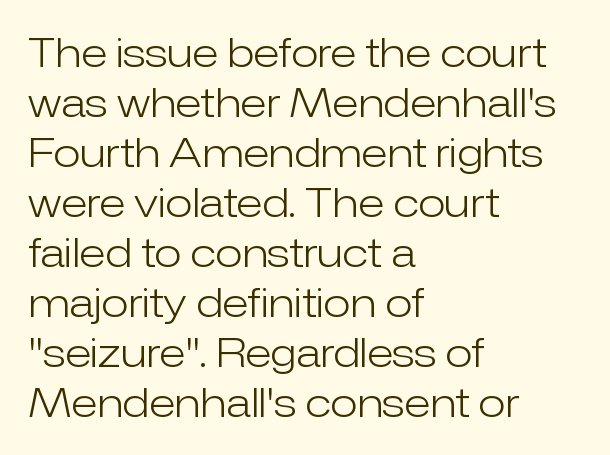
The image shows 40 px light sans-serif type, upright; set left-aligned, normal line spacing (1.25x), normal letter spacing, not underlined; low stroke contrast and a medium x-height.
